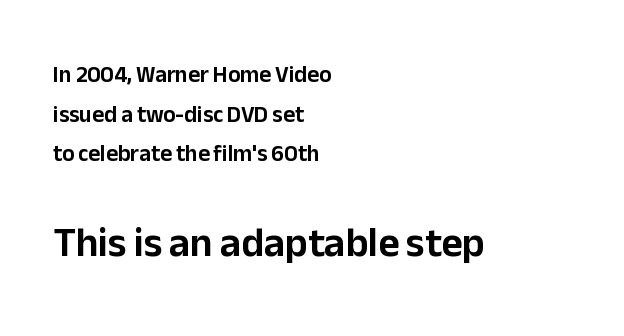
{"serif": "no", "italic": "no", "width": "normal", "stroke_contrast": "low", "x_height": "medium", "monospaced": "no", "underline": "no", "align": "left", "line_spacing_ratio": 1.72, "letter_spacing": "normal", "letter_spacing_em": 0.0, "larger_block": "second", "size_ratio": 1.78, "glyph_px": 41}
